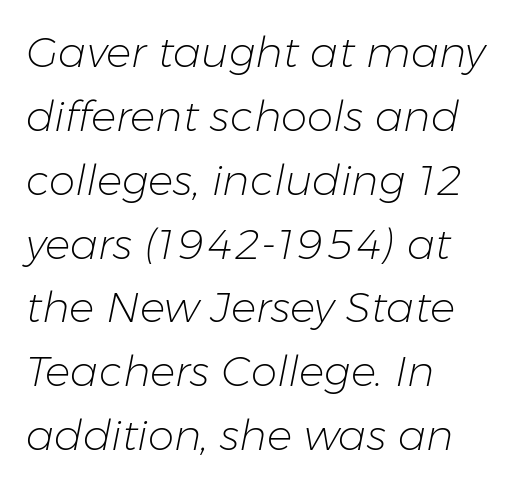
The image shows 42 px light type, italic (leaning right); set left-aligned, normal line spacing (1.52x), normal letter spacing, not underlined; low stroke contrast and a medium x-height.
